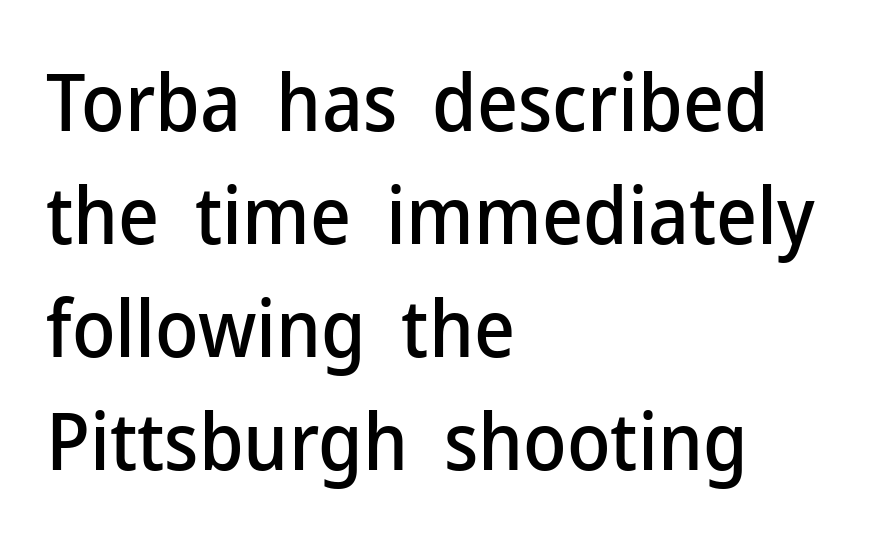
Each letter keeps its own natural width here, so spacing adapts to shape. This rendering leaves character spacing at its baseline value. The setting favours the left margin, as ordinary paragraphs usually do. These lines were composed using upright roman letters. Vertically, the passage feels balanced, rows spaced as you'd expect.
